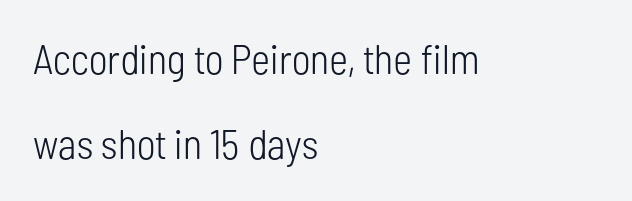
The image shows 41 px light, condensed sans-serif type, upright; set left-aligned, loose line spacing (2.07x), normal letter spacing, not underlined; low stroke contrast and a medium x-height.
